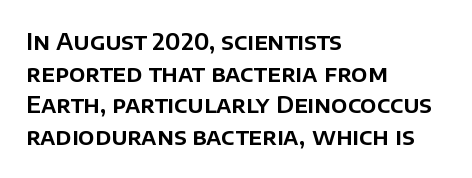
{"italic": "no", "underline": "no", "align": "left", "line_spacing": "normal", "line_spacing_ratio": 1.38, "letter_spacing": "normal", "letter_spacing_em": 0.0, "glyph_px": 23}
